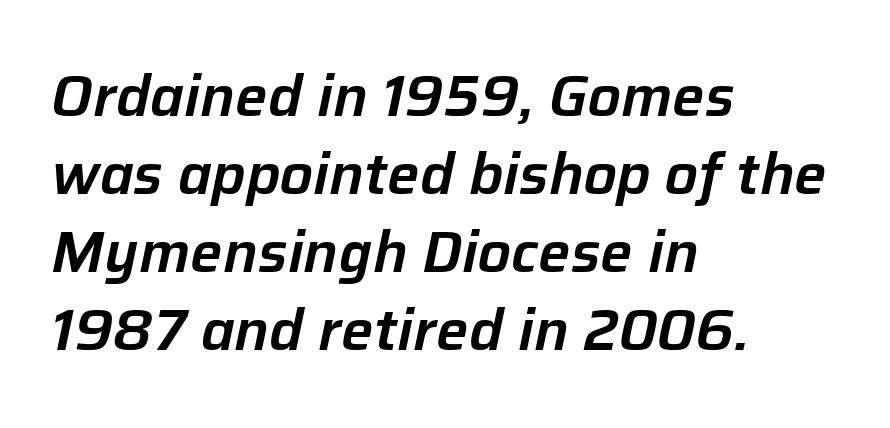
The image shows 57 px text type, italic (leaning right); set left-aligned, normal line spacing (1.37x), normal letter spacing, not underlined; low stroke contrast and a medium x-height.
